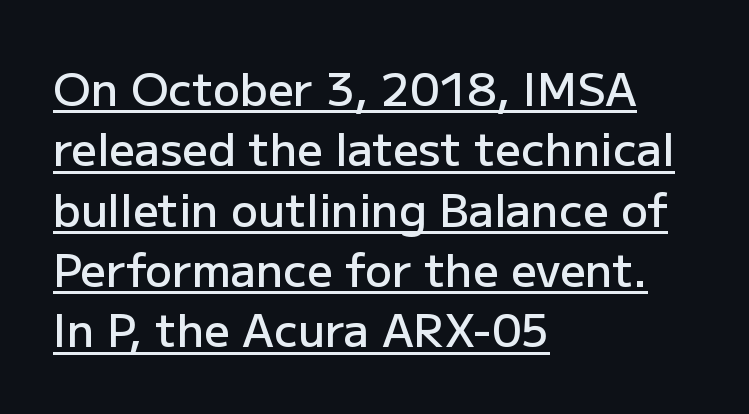
Q: Is the text bold? A: Semi-bold.
Q: Is the text italic (slanted)? A: No, it is upright.
Q: Is the typeface a serif or a sans-serif typeface? A: Sans-serif.
Q: Is the text underlined? A: Yes.
Q: How is the paragraph aligned? A: Left-aligned.
Q: Is the spacing between letters normal or unusually wide? A: Normal.
Q: Is the spacing between lines tight, normal or loose? A: Normal.
Q: Width (condensed, normal, or wide)? A: Normal.
Q: Stroke contrast? A: Low.
Q: x-height? A: Medium.
Q: Monospaced? A: No.
